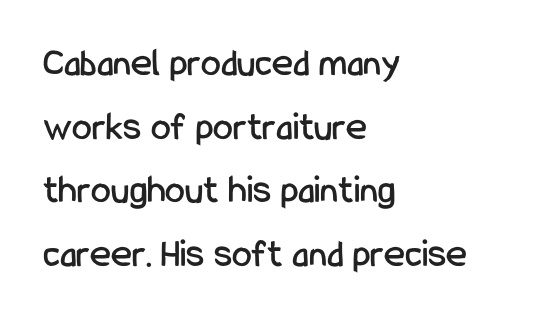
The image shows 40 px condensed sans-serif type, upright; set left-aligned, normal line spacing (1.59x), normal letter spacing, not underlined; low stroke contrast and a medium x-height.
